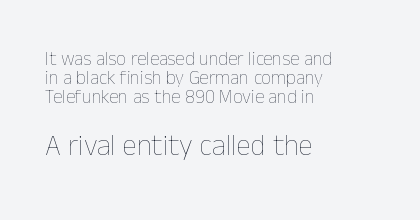
Larger block? The one below; the one above is distinctly smaller. Think standard paragraph weight, or any step lighter than that. A clean baseline with only descenders dipping below it. Notice how the passage keeps a crisp vertical edge on the left only. Tracking value appears to be zero — textbook default spacing. You could not count columns in this text — the font is proportionally spaced.
